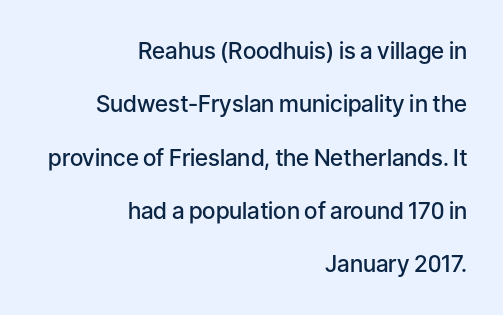
The image shows 23 px text type, upright; set right-aligned, loose line spacing (2.32x), normal letter spacing, not underlined.
